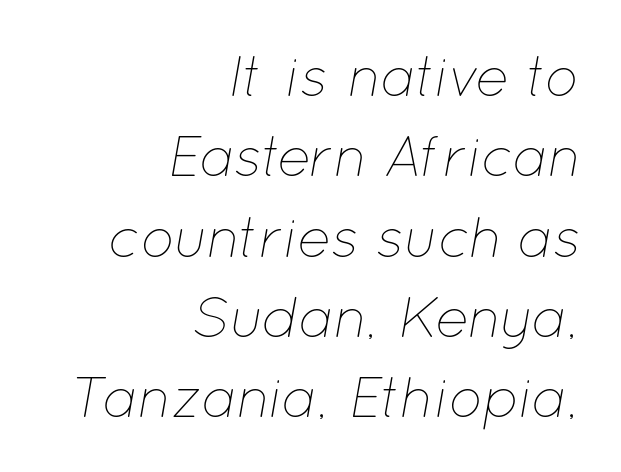
The image shows 57 px thin type, italic (leaning right); set right-aligned, normal line spacing (1.41x), normal letter spacing, not underlined; low stroke contrast and a medium x-height.
